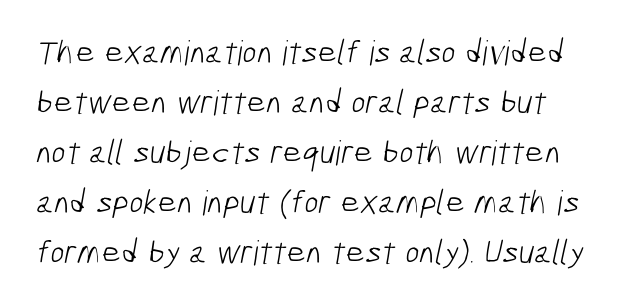
{"serif": "no", "bold": "no", "weight": "light", "width": "condensed", "stroke_contrast": "low", "x_height": "medium", "monospaced": "no", "underline": "no", "line_spacing": "normal", "line_spacing_ratio": 1.47, "letter_spacing": "normal", "letter_spacing_em": 0.0, "glyph_px": 34}
